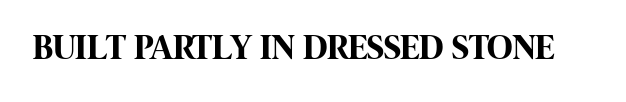
{"serif": "no", "italic": "no", "bold": "yes", "weight": "bold", "width": "condensed", "stroke_contrast": "high", "x_height": "large", "monospaced": "no", "underline": "no", "letter_spacing": "normal", "letter_spacing_em": 0.0, "glyph_px": 35}
